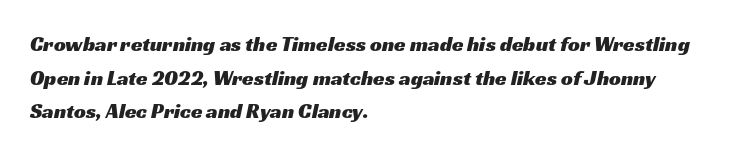
The image shows 21 px text type; set left-aligned, normal line spacing (1.6x), normal letter spacing, not underlined.
